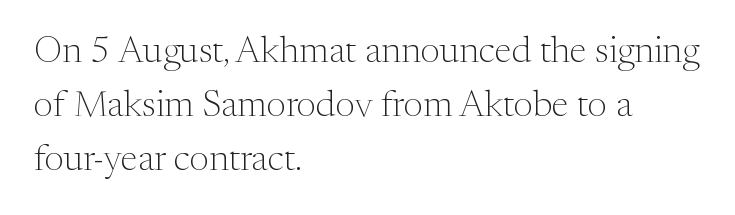
This is serif lettering, the kind often seen in printed books. This sample uses an upright cut, with every glyph sitting square on the baseline. The paragraph shown leans on its left margin. Is the letter spacing exaggerated? No — it looks like the ordinary default. Each stroke keeps to a modest, everyday thickness or less. The space directly below the letters is spotless.
